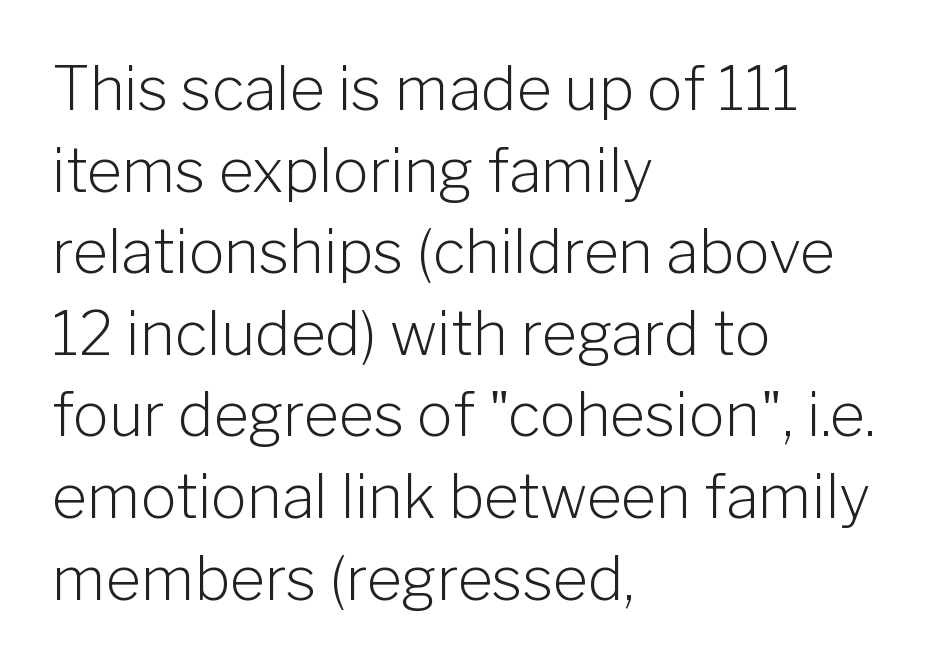
The image shows 60 px light sans-serif type, upright; set left-aligned, normal line spacing (1.36x), normal letter spacing, not underlined; low stroke contrast and a medium x-height.
